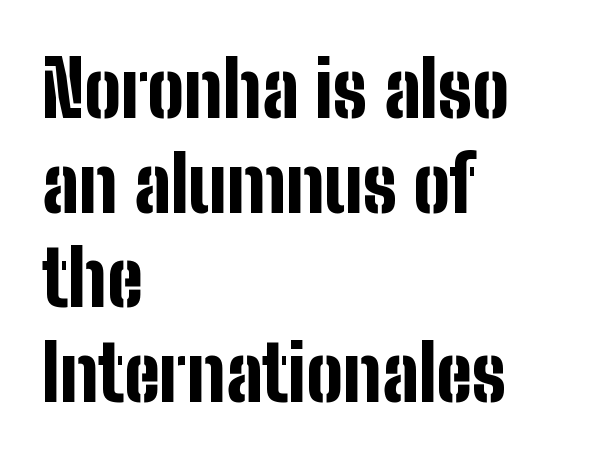
The image shows 77 px bold, condensed sans-serif type, upright; set left-aligned, line spacing 1.23x, normal letter spacing, not underlined; low stroke contrast and a medium x-height.
